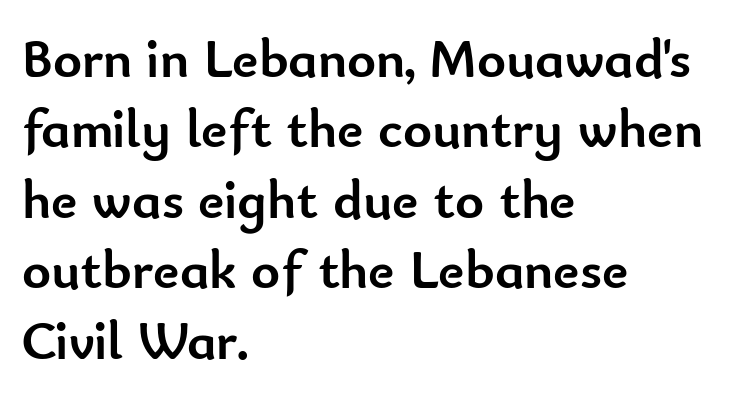
{"serif": "no", "italic": "no", "bold": "yes", "weight": "semibold", "width": "normal", "stroke_contrast": "low", "x_height": "small", "monospaced": "no", "underline": "no", "align": "left", "line_spacing": "normal", "line_spacing_ratio": 1.28, "letter_spacing": "normal", "letter_spacing_em": 0.0, "glyph_px": 55}
